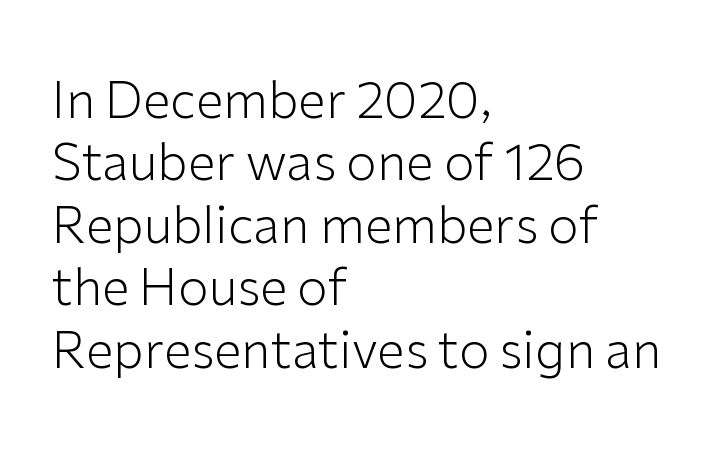
The image shows 50 px light sans-serif type, upright; set left-aligned, normal line spacing (1.25x), normal letter spacing, not underlined; low stroke contrast and a medium x-height.
